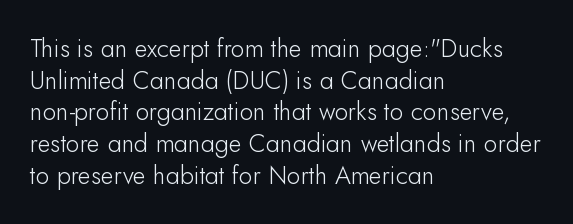
Q: Is the text bold? A: No.
Q: Is the text italic (slanted)? A: No, it is upright.
Q: Is the text underlined? A: No.
Q: How is the paragraph aligned? A: Left-aligned.
Q: Is the spacing between letters normal or unusually wide? A: Normal.
Q: Is the spacing between lines tight, normal or loose? A: Normal.
